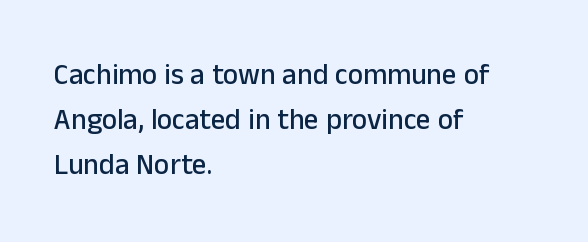
The image shows 29 px sans-serif type, upright; set left-aligned, normal line spacing (1.56x), normal letter spacing, not underlined; low stroke contrast and a medium x-height.
